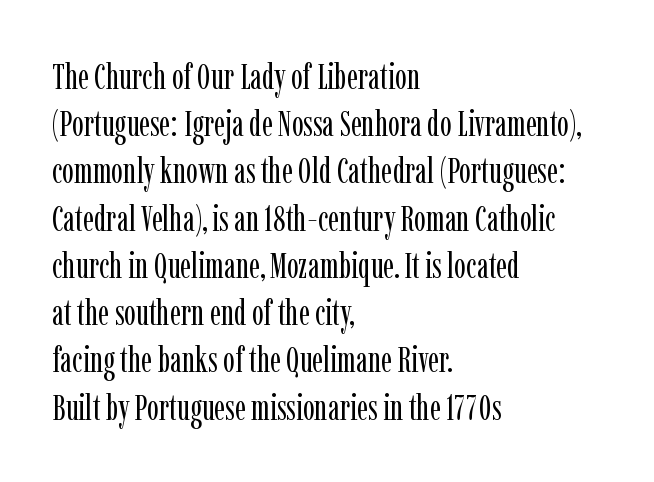
The image shows 35 px regular-weight, condensed serif type, upright; set left-aligned, normal line spacing (1.35x), normal letter spacing, not underlined; low stroke contrast and a medium x-height.
